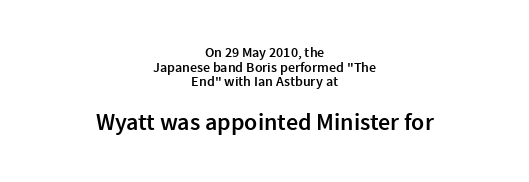
Q: Is the text bold? A: Semi-bold.
Q: Is the text italic (slanted)? A: No, it is upright.
Q: Is the text underlined? A: No.
Q: How is the paragraph aligned? A: Centered.
Q: Is the spacing between letters normal or unusually wide? A: Normal.
Q: Is the spacing between lines tight, normal or loose? A: Tight.
Q: Which block of text is set in a larger size, the first (top) or the second (bottom)? A: The second (bottom) one.
